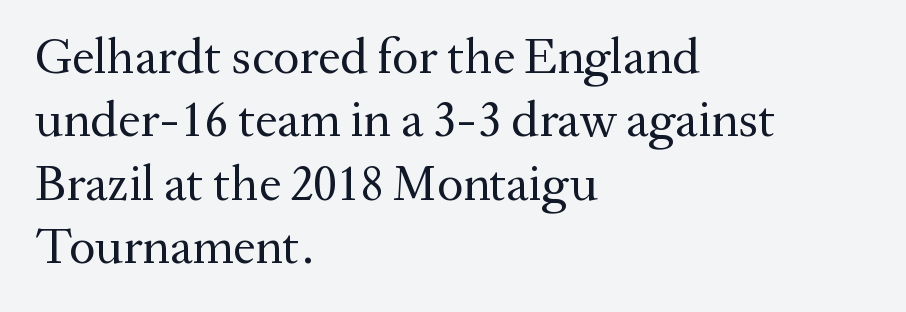
{"serif": "yes", "italic": "no", "bold": "no", "weight": "regular", "width": "normal", "stroke_contrast": "medium", "x_height": "medium", "monospaced": "no", "underline": "no", "align": "left", "line_spacing": "normal", "line_spacing_ratio": 1.27, "letter_spacing": "normal", "letter_spacing_em": 0.0, "glyph_px": 50}
